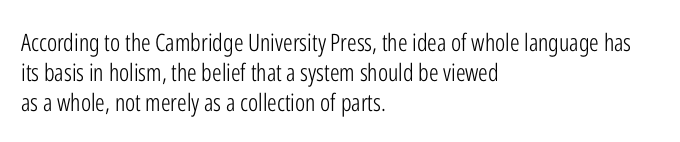
{"italic": "no", "bold": "no", "underline": "no", "align": "left", "line_spacing": "normal", "line_spacing_ratio": 1.26, "letter_spacing": "normal", "letter_spacing_em": 0.0, "glyph_px": 24}
